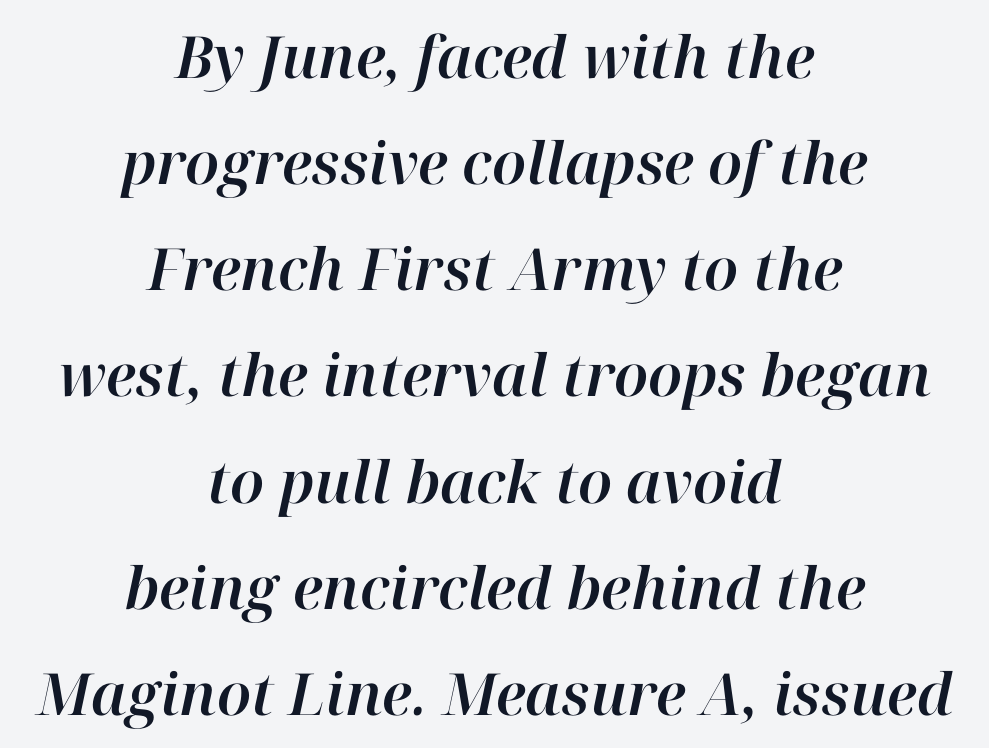
Q: Is the text italic (slanted)? A: Yes, it leans right by about 12 degrees.
Q: Is the text underlined? A: No.
Q: How is the paragraph aligned? A: Centered.
Q: Is the spacing between letters normal or unusually wide? A: Normal.
Q: Width (condensed, normal, or wide)? A: Normal.
Q: Stroke contrast? A: High.
Q: x-height? A: Medium.
Q: Monospaced? A: No.
